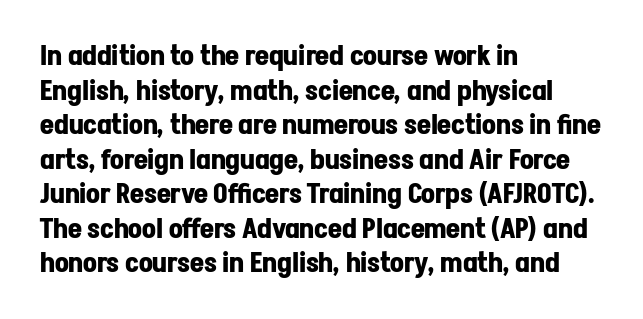
Q: Is the text bold? A: Yes.
Q: Is the text italic (slanted)? A: No, it is upright.
Q: Is the text underlined? A: No.
Q: How is the paragraph aligned? A: Left-aligned.
Q: Is the spacing between letters normal or unusually wide? A: Normal.
Q: Is the spacing between lines tight, normal or loose? A: Normal.
